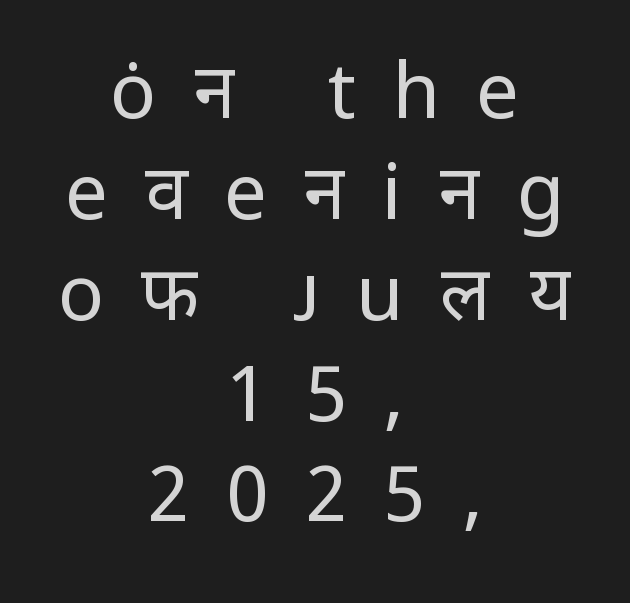
The image shows 77 px regular-weight sans-serif type, upright; set centered, normal line spacing (1.31x), unusually wide letter spacing (+0.47 em), not underlined; low stroke contrast and a medium x-height.
